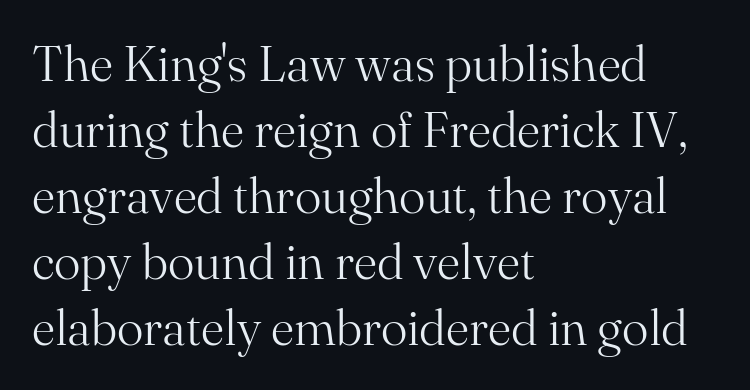
The image shows 50 px light serif type, upright; set left-aligned, normal line spacing (1.32x), normal letter spacing, not underlined; medium stroke contrast and a small x-height.
